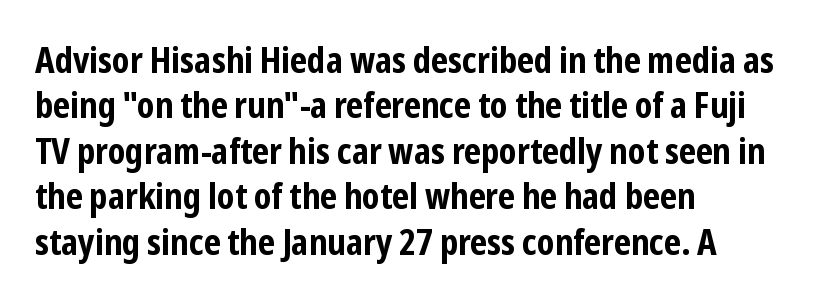
The image shows 35 px bold, condensed sans-serif type, upright; set left-aligned, normal line spacing (1.3x), normal letter spacing, not underlined; low stroke contrast and a medium x-height.
